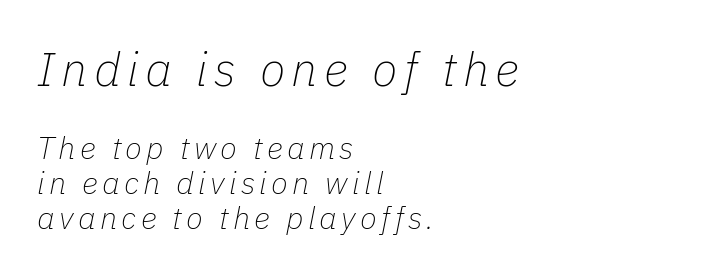
The image shows 47 px thin type, italic (leaning right); set left-aligned, tight line spacing (1.12x), not underlined; the first (top) block is 1.52x larger; low stroke contrast and a medium x-height.
